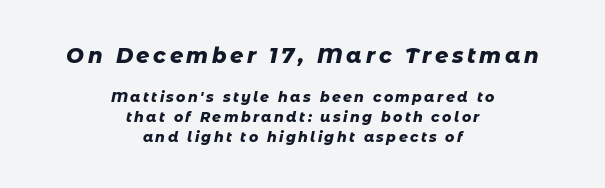
Q: Is the text bold? A: Yes.
Q: Is the text italic (slanted)? A: Yes, it leans right by about 11 degrees.
Q: Is the text underlined? A: No.
Q: How is the paragraph aligned? A: Centered.
Q: Is the spacing between lines tight, normal or loose? A: Normal.
Q: Which block of text is set in a larger size, the first (top) or the second (bottom)? A: The first (top) one.
